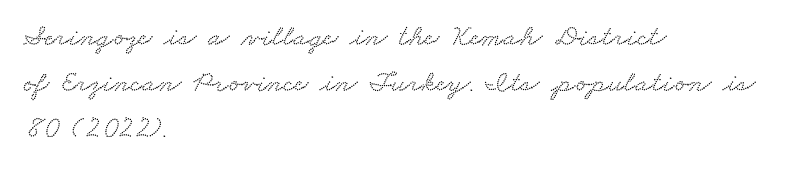
The image shows 30 px wide serif type; set left-aligned, normal line spacing (1.54x), normal letter spacing, not underlined; low stroke contrast and a small x-height.
